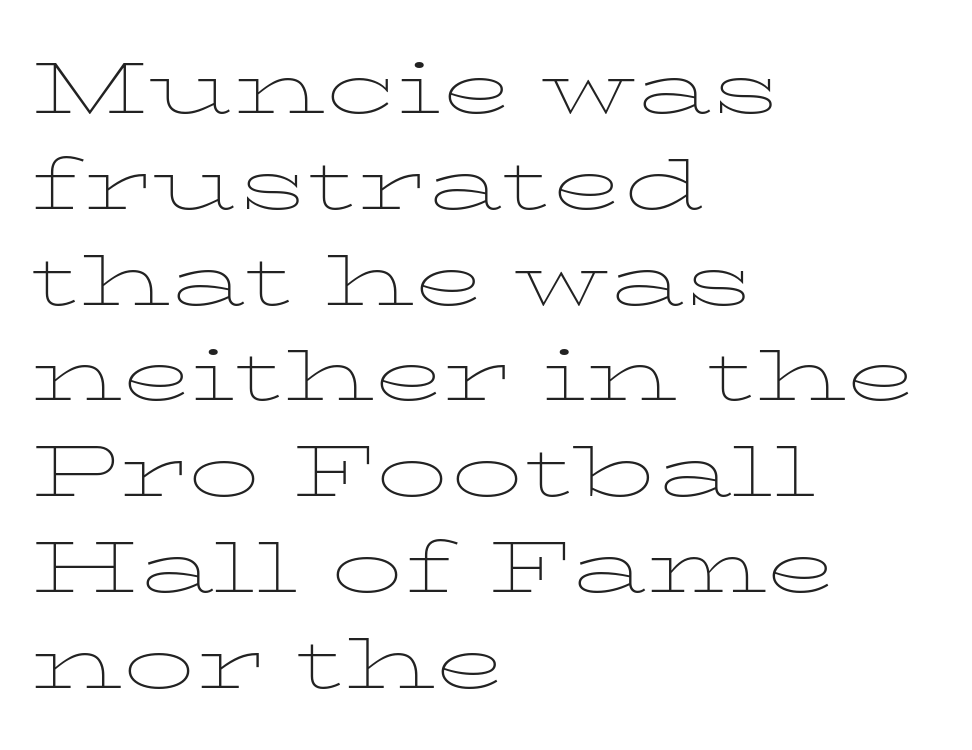
The words here are not underlined. All the whitespace from short lines collects on the right. You can tell it's not italic because the verticals are truly vertical. The passage shown is typed in a proportional face where columns would drift.
